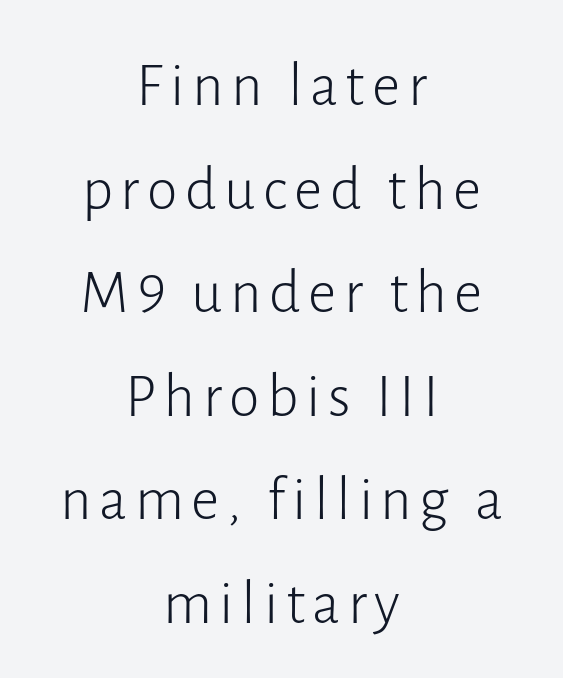
Q: Is the text bold? A: No.
Q: Is the text italic (slanted)? A: No, it is upright.
Q: Is the typeface a serif or a sans-serif typeface? A: Sans-serif.
Q: Is the text underlined? A: No.
Q: How is the paragraph aligned? A: Centered.
Q: Is the spacing between lines tight, normal or loose? A: Normal.
Q: Width (condensed, normal, or wide)? A: Normal.
Q: Stroke contrast? A: Low.
Q: x-height? A: Medium.
Q: Monospaced? A: No.
